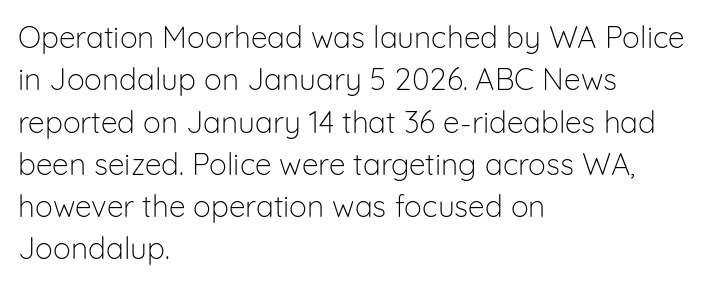
No italicization has been applied; the sample stays upright. Weight: not bold — regular or lighter. Varying glyph widths throughout — classic text-font behaviour. Each word holds together tightly as a unit, with standard inter-letter gaps. A classic flush-left, rag-right setting is used for this passage. The glyphs are unaccompanied by any horizontal stroke below them.
